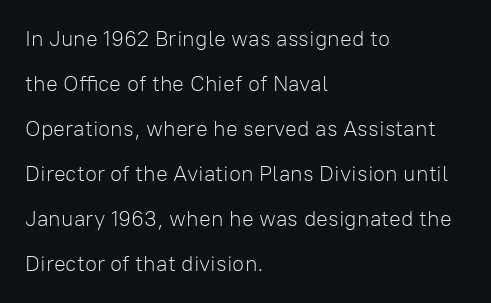
The passage shown stacks its lines with a broad gap. The specimen reads as upright at a glance. Layout note: lines flush left. The tracking reads as untouched default to a designer's eye.
